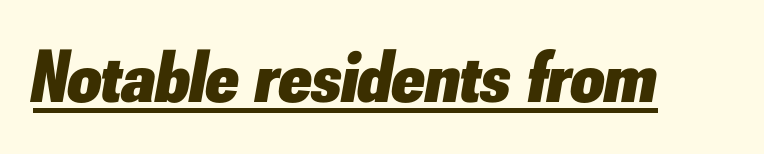
The image shows 74 px heavy type, italic (leaning right); set normal letter spacing, underlined; low stroke contrast and a small x-height.
